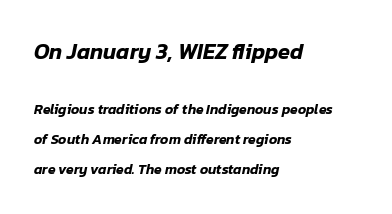
The image shows 22 px text type, italic (leaning right); set left-aligned, loose line spacing (2.12x), normal letter spacing, not underlined; the first (top) block is 1.57x larger.
